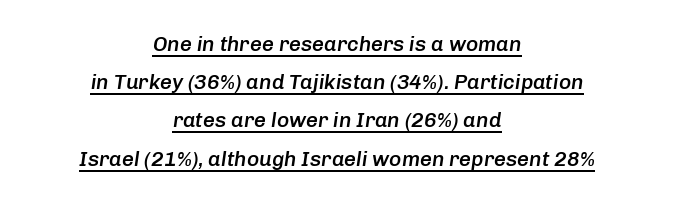
{"italic": "yes", "lean": "right", "slant_degrees": 8, "bold": "semi", "underline": "yes", "align": "center", "line_spacing_ratio": 1.82, "letter_spacing": "normal", "letter_spacing_em": 0.0, "glyph_px": 21}
